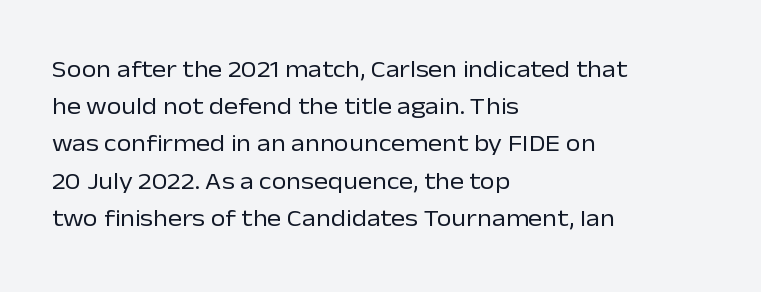
The image shows 24 px text type, upright; set left-aligned, normal line spacing (1.55x), normal letter spacing, not underlined.
